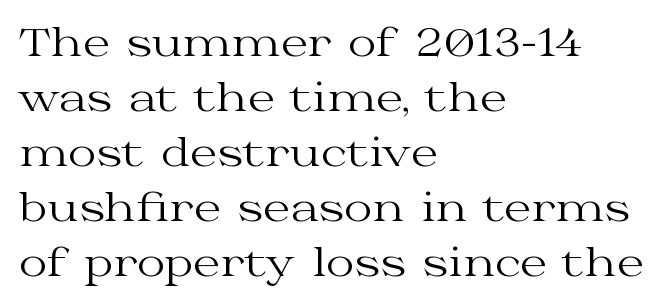
Q: Is the text bold? A: No.
Q: Is the text italic (slanted)? A: No, it is upright.
Q: Is the typeface a serif or a sans-serif typeface? A: Serif.
Q: Is the text underlined? A: No.
Q: How is the paragraph aligned? A: Left-aligned.
Q: Is the spacing between letters normal or unusually wide? A: Normal.
Q: Is the spacing between lines tight, normal or loose? A: Normal.
Q: Width (condensed, normal, or wide)? A: Wide.
Q: Stroke contrast? A: Medium.
Q: x-height? A: Medium.
Q: Monospaced? A: No.
